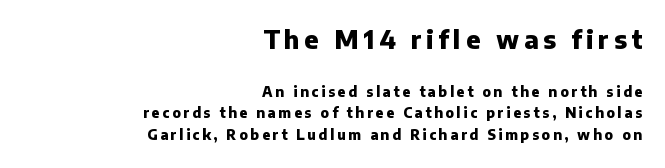
Is the block centered? No — it sits flush against the right margin. Descenders hang freely into open space. Top chunk: large. Bottom chunk: small. This is heavy type, rendered in bold. If you measured baseline to baseline, you'd find a middling distance. Is there any slant? The stems are plumb.
